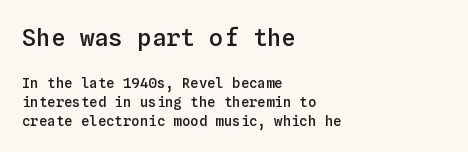
The image shows 24 px text type, upright; set left-aligned, normal line spacing (1.36x), normal letter spacing, not underlined; the first (top) block is 1.71x larger.
